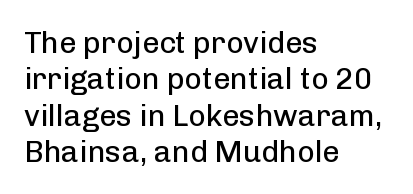
Do the characters align in a grid? No, the font is proportional. Do the letters lean? They stand straight. Alignment: flush left. Glyph-to-glyph distance matches everyday printed text. The passage shown is typeset with a sans-serif family.
